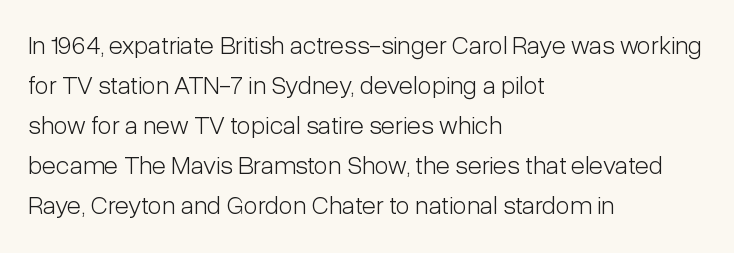
The image shows 26 px text type, upright; set left-aligned, normal line spacing (1.54x), normal letter spacing, not underlined.
